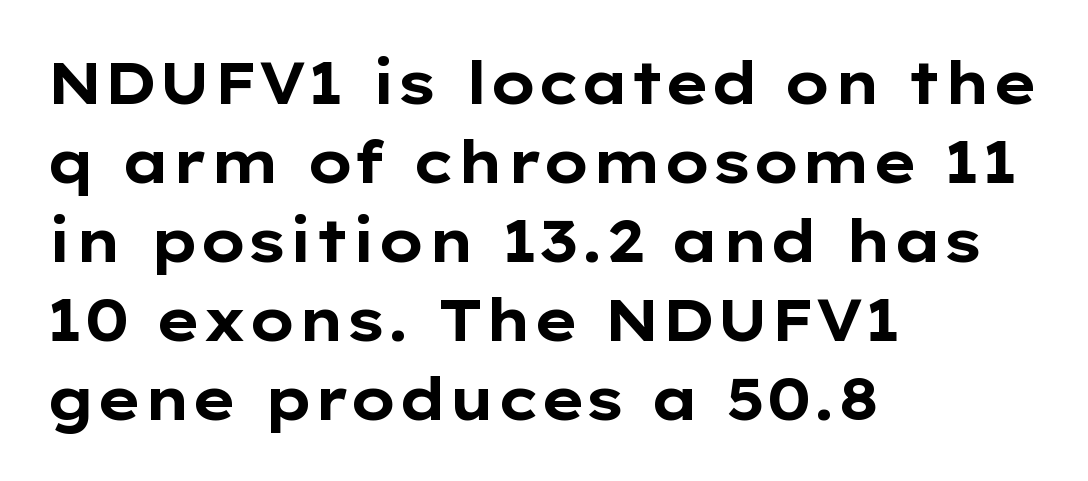
{"serif": "no", "italic": "no", "bold": "yes", "weight": "bold", "width": "wide", "stroke_contrast": "low", "x_height": "medium", "monospaced": "no", "underline": "no", "align": "left", "line_spacing": "normal", "line_spacing_ratio": 1.36, "letter_spacing": "normal", "letter_spacing_em": 0.0, "glyph_px": 58}
